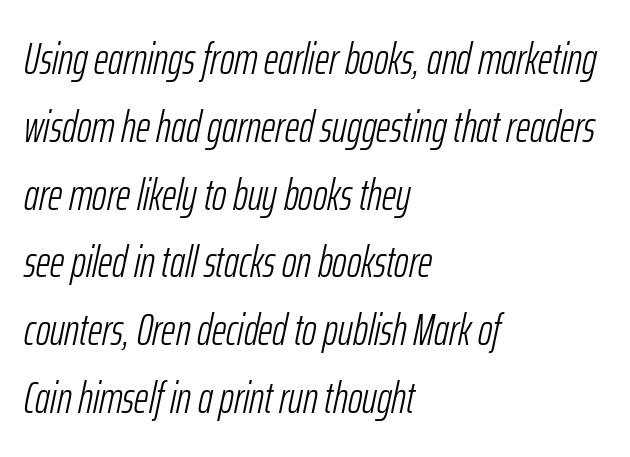
In terms of leading, this rendering sits right in the middle. The strip under each line holds only bare page. No heavy texture on the line: the type isn't bold. Letter spacing: default. Horizontally, the lines are justified to the leading edge only.
